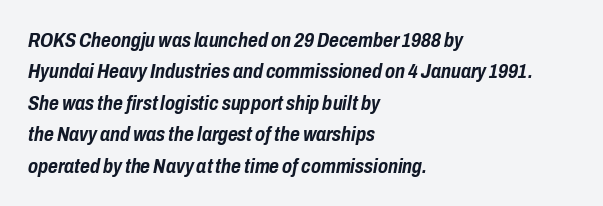
Vertical spacing — default. Check the space under the baseline: it is left empty. Weight: bold. Honestly, the letter spacing is just normal — you wouldn't notice it. In terms of posture, this sample is oblique.
